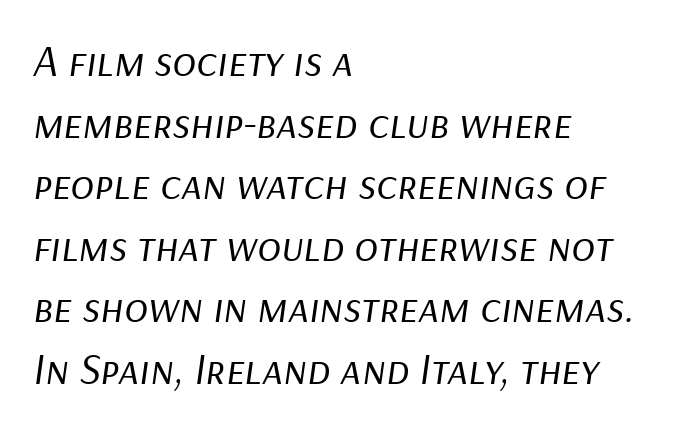
Stem width sits at or under what a default text font uses. Here the designer chose a conventional face with non-uniform glyph widths. Honestly, the letter spacing is just normal — you wouldn't notice it. The axis of the letterforms is tilted away from vertical. The designer left line spacing at the default.
